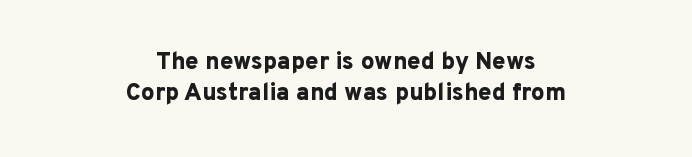
Q: Is the text bold? A: Yes.
Q: Is the text italic (slanted)? A: No, it is upright.
Q: Is the text underlined? A: No.
Q: How is the paragraph aligned? A: Centered.
Q: Is the spacing between letters normal or unusually wide? A: Normal.
Q: Is the spacing between lines tight, normal or loose? A: Normal.
